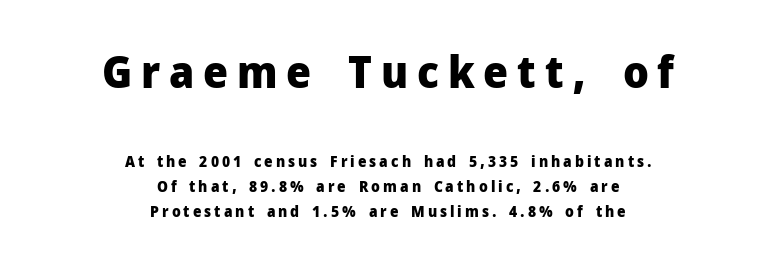
Summary of weight: heavy, a full bold. Baseline-to-baseline distance is the conventional proportion of letter height. The block sitting higher on the canvas is the one with enlarged characters. The passage shown is typed in a proportional face where columns would drift.
